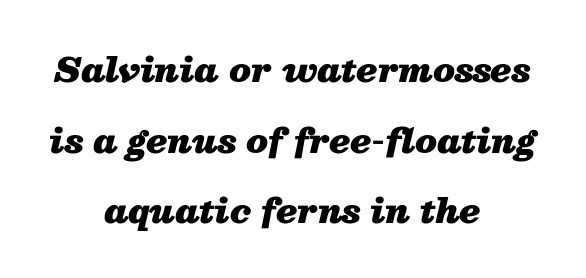
Q: Is the text bold? A: Yes.
Q: Is the text italic (slanted)? A: Yes, it leans right by about 13 degrees.
Q: Is the text underlined? A: No.
Q: How is the paragraph aligned? A: Centered.
Q: Is the spacing between letters normal or unusually wide? A: Normal.
Q: Is the spacing between lines tight, normal or loose? A: Loose.
Q: Width (condensed, normal, or wide)? A: Normal.
Q: Stroke contrast? A: Medium.
Q: x-height? A: Medium.
Q: Monospaced? A: No.
